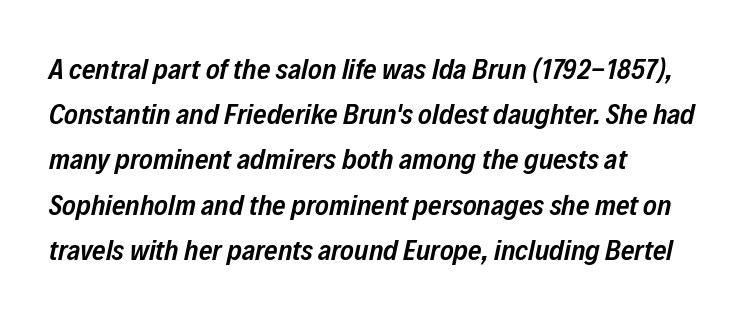
The image shows 29 px semibold, condensed type, italic (leaning right); set left-aligned, normal line spacing (1.56x), normal letter spacing, not underlined; low stroke contrast and a medium x-height.
